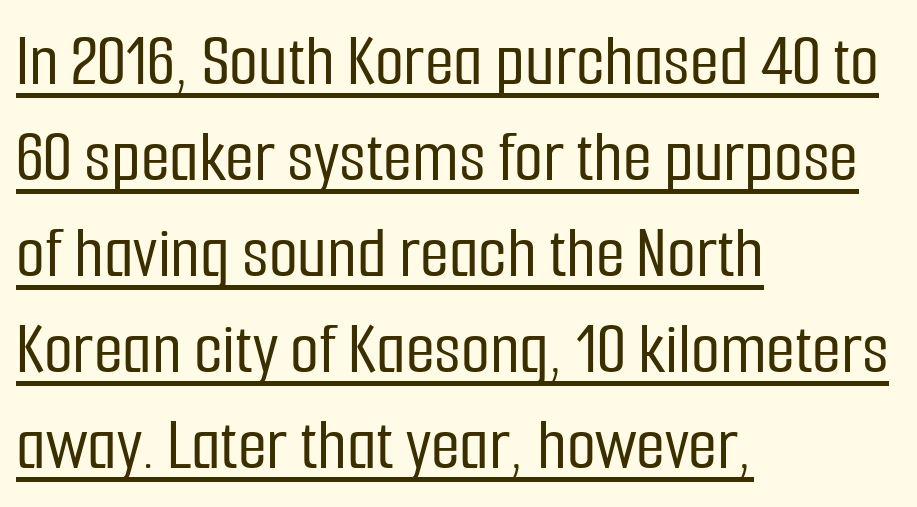
{"serif": "no", "italic": "no", "width": "condensed", "stroke_contrast": "low", "x_height": "medium", "monospaced": "no", "underline": "yes", "align": "left", "line_spacing": "normal", "line_spacing_ratio": 1.28, "letter_spacing": "normal", "letter_spacing_em": 0.0, "glyph_px": 75}
